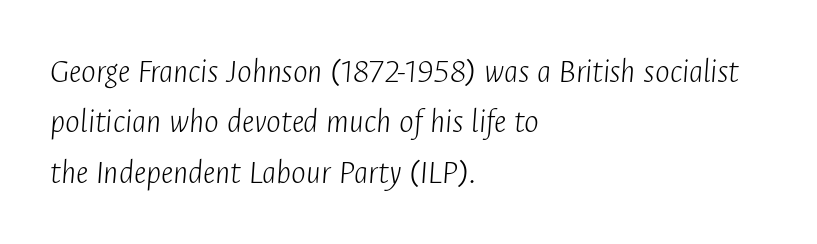
{"italic": "yes", "lean": "right", "slant_degrees": 4, "bold": "no", "weight": "light", "width": "condensed", "stroke_contrast": "low", "x_height": "medium", "monospaced": "no", "underline": "no", "align": "left", "line_spacing": "normal", "line_spacing_ratio": 1.44, "letter_spacing": "normal", "letter_spacing_em": 0.0, "glyph_px": 35}
